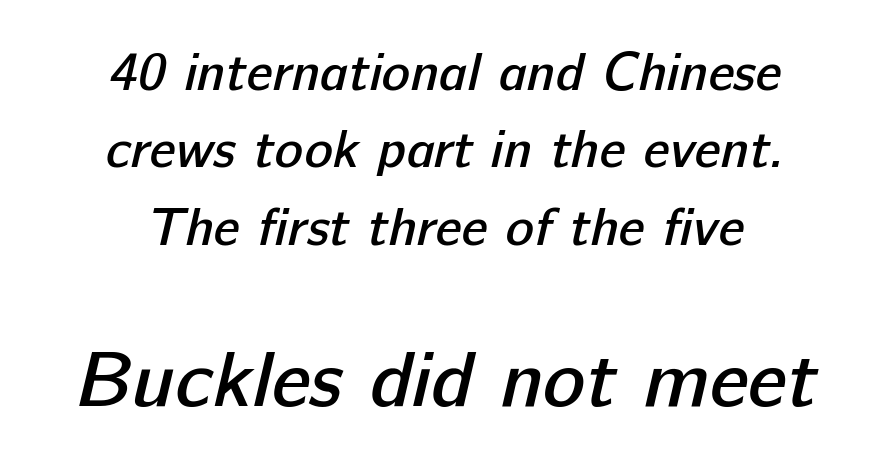
Do the characters align in a grid? No, the font is proportional. Underlining? Definitely not there. Heft: intermediate — a semibold. The block sitting lower on the canvas is the one with enlarged characters.
